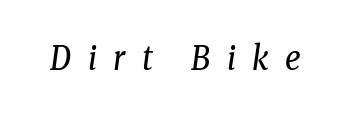
Q: Is the text bold? A: No.
Q: Is the text italic (slanted)? A: Yes, it leans right by about 8 degrees.
Q: Is the typeface a serif or a sans-serif typeface? A: Serif.
Q: Is the text underlined? A: No.
Q: Is the spacing between letters normal or unusually wide? A: Unusually wide.
Q: Width (condensed, normal, or wide)? A: Condensed.
Q: Stroke contrast? A: Low.
Q: x-height? A: Medium.
Q: Monospaced? A: No.
